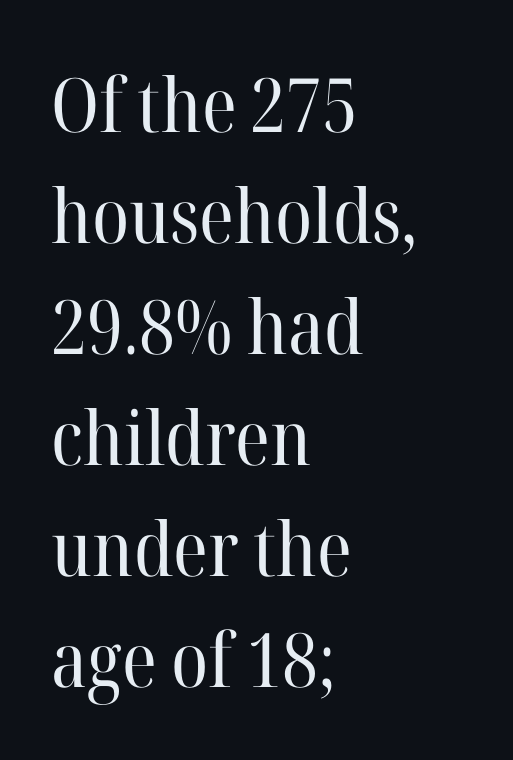
The image shows 75 px regular-weight serif type, upright; set left-aligned, normal line spacing (1.48x), normal letter spacing, not underlined; high stroke contrast and a medium x-height.
